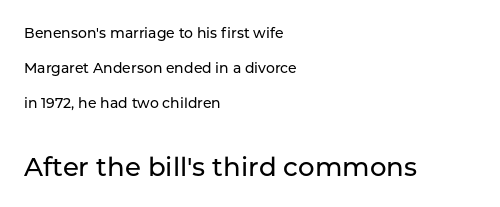
The image shows 26 px text type, upright; set left-aligned, loose line spacing (2.5x), normal letter spacing, not underlined; the second (bottom) block is 1.86x larger.
